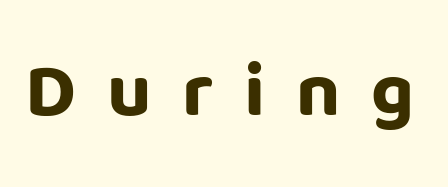
{"serif": "no", "italic": "no", "bold": "yes", "weight": "bold", "width": "normal", "stroke_contrast": "low", "x_height": "large", "monospaced": "no", "underline": "no", "letter_spacing": "wide", "letter_spacing_em": 0.4, "glyph_px": 77}
